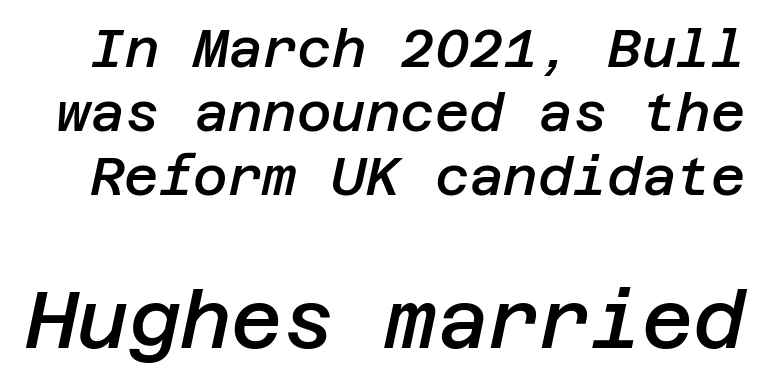
The image shows 79 px semibold type, italic (leaning right); set line spacing 1.21x, normal letter spacing, not underlined; the second (bottom) block is 1.49x larger; low stroke contrast and a large x-height.
